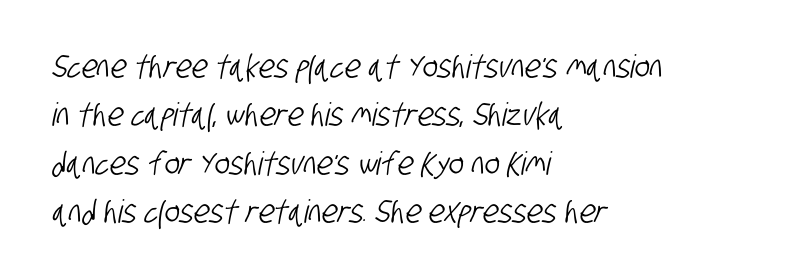
Decoration check: the copy has no underline. Inter-character spacing is left at the font's built-in metrics. Reading down the column, the eye jumps a familiar distance to each next line. This sample has the flowing, uneven cadence of proportional lettering. This rendering employs a face without finishing strokes, i.e., a sans-serif.
